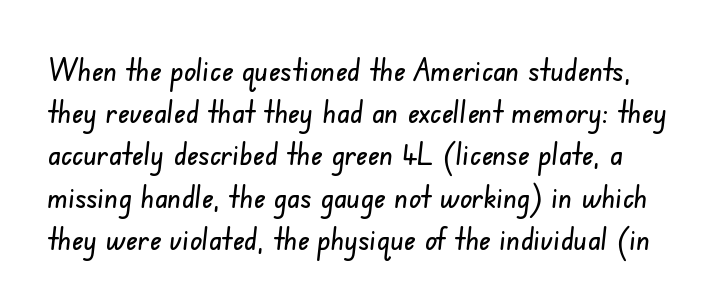
The image shows 32 px condensed sans-serif type; set normal line spacing (1.32x), normal letter spacing, not underlined; low stroke contrast and a small x-height.
